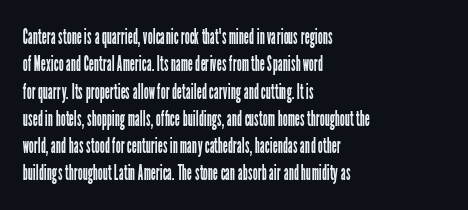
Q: Is the text bold? A: No.
Q: Is the text italic (slanted)? A: No, it is upright.
Q: Is the text underlined? A: No.
Q: How is the paragraph aligned? A: Left-aligned.
Q: Is the spacing between letters normal or unusually wide? A: Normal.
